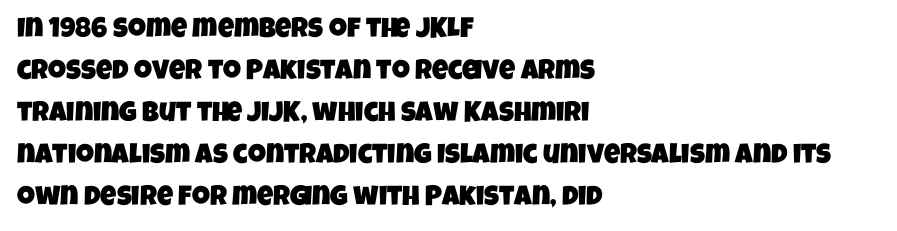
The area under the type is left untouched. A classic flush-left, rag-right setting is used for this passage. Leading matches the norm, producing a regular column. This rendering employs a face without finishing strokes, i.e., a sans-serif. Does extra space separate the letters? No, they use regular spacing. The passage shown is typed in a proportional face where columns would drift.
